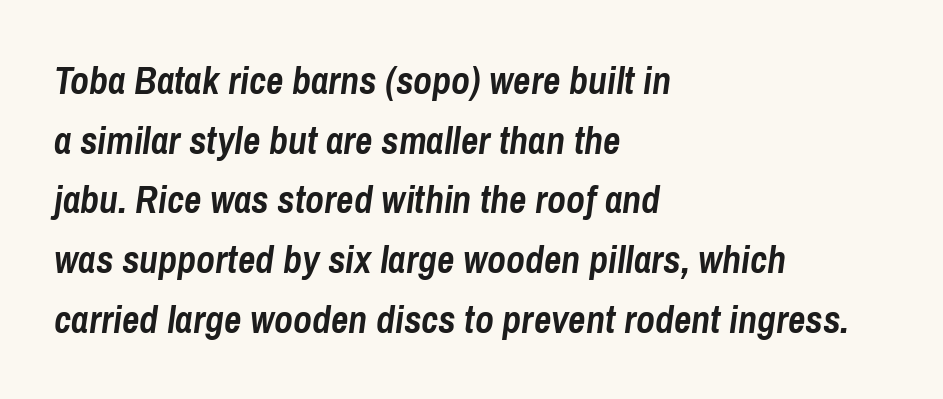
{"italic": "yes", "lean": "right", "slant_degrees": 8, "bold": "yes", "weight": "semibold", "width": "condensed", "stroke_contrast": "low", "x_height": "medium", "monospaced": "no", "underline": "no", "align": "left", "line_spacing": "normal", "line_spacing_ratio": 1.57, "letter_spacing": "normal", "letter_spacing_em": 0.0, "glyph_px": 38}
